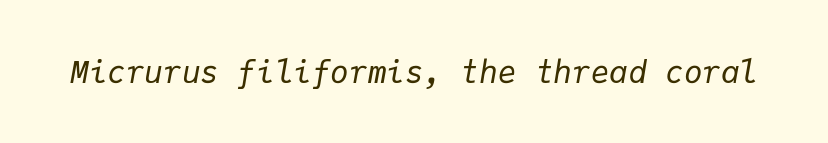
The image shows 31 px regular-weight type, italic (leaning right), monospaced; set normal letter spacing, not underlined; low stroke contrast and a medium x-height.
